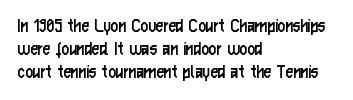
Q: Is the text bold? A: No.
Q: Is the text italic (slanted)? A: No, it is upright.
Q: Is the text underlined? A: No.
Q: How is the paragraph aligned? A: Left-aligned.
Q: Is the spacing between letters normal or unusually wide? A: Normal.
Q: Is the spacing between lines tight, normal or loose? A: Tight.
